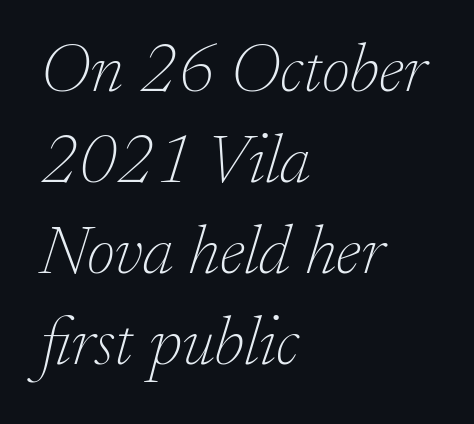
The image shows 69 px thin serif type, italic (leaning right); set left-aligned, normal line spacing (1.32x), normal letter spacing, not underlined; low stroke contrast and a small x-height.
